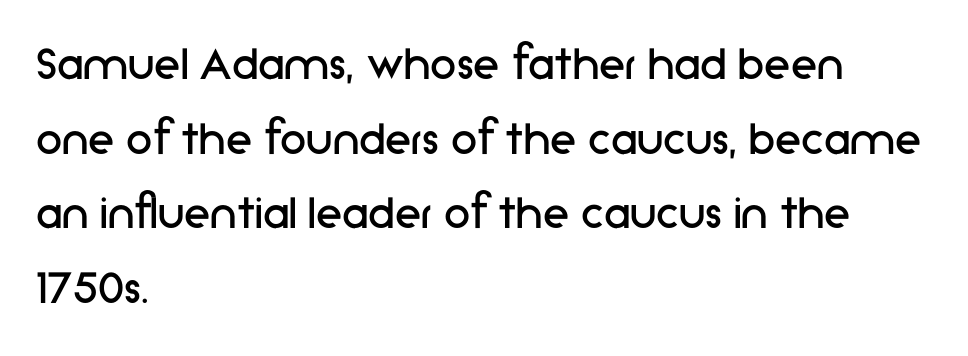
The image shows 53 px regular-weight sans-serif type, upright; set left-aligned, normal line spacing (1.41x), normal letter spacing, not underlined; low stroke contrast and a medium x-height.
